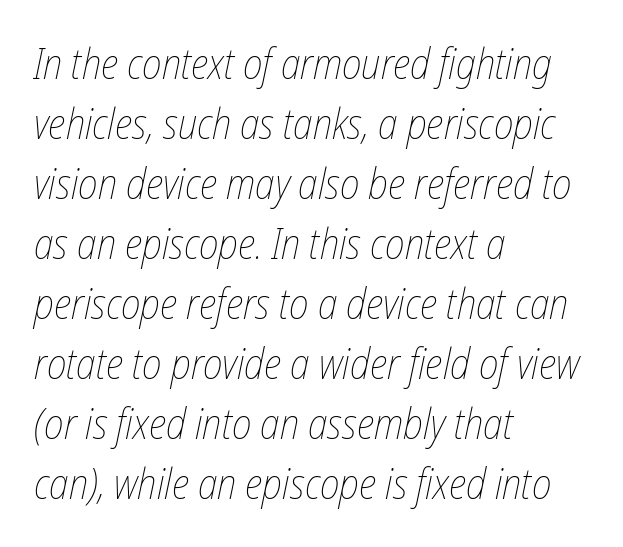
The image shows 42 px thin, condensed type, italic (leaning right); set left-aligned, normal line spacing (1.43x), normal letter spacing, not underlined; low stroke contrast and a medium x-height.
